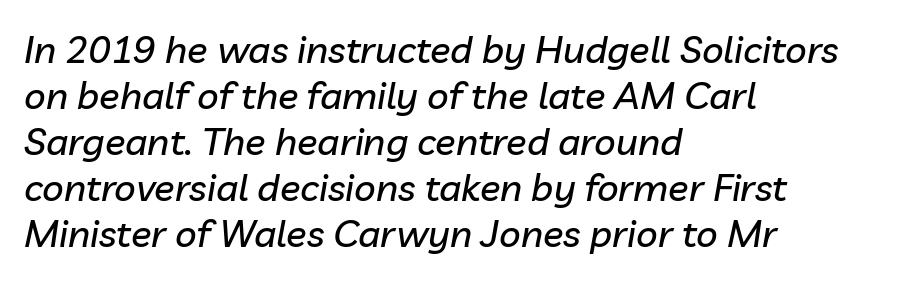
The image shows 38 px text type, italic (leaning right); set left-aligned, line spacing 1.21x, normal letter spacing, not underlined; low stroke contrast and a medium x-height.
